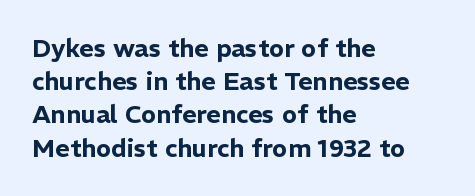
Students, observe: this is what conventionally led text looks like. Look at the tracking — it's just the regular setting, nothing added. The paragraph has a hard left edge and a soft right edge. Check under the words: just untouched page. The lettering holds an erect, upright posture throughout.
